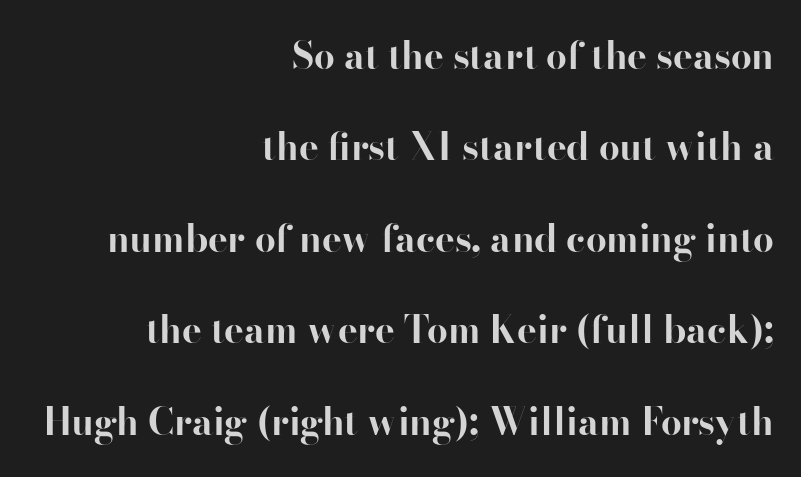
{"serif": "yes", "italic": "no", "bold": "yes", "weight": "bold", "width": "normal", "stroke_contrast": "high", "x_height": "small", "monospaced": "no", "underline": "no", "align": "right", "line_spacing": "loose", "line_spacing_ratio": 2.47, "letter_spacing": "normal", "letter_spacing_em": 0.0, "glyph_px": 37}
